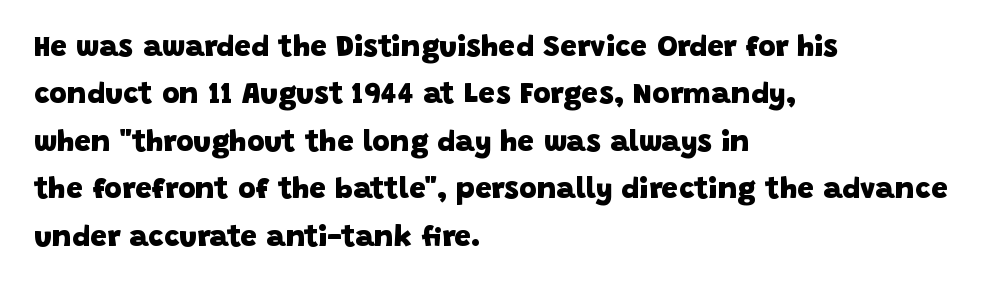
The image shows 30 px heavy sans-serif type; set left-aligned, normal line spacing (1.58x), normal letter spacing, not underlined; low stroke contrast and a large x-height.
